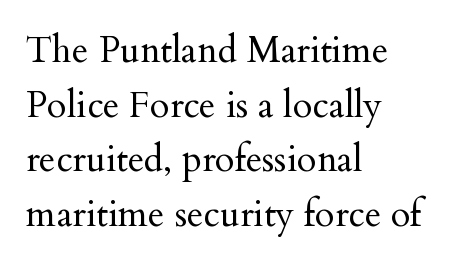
The image shows 36 px regular-weight serif type, upright; set left-aligned, normal line spacing (1.52x), normal letter spacing, not underlined; medium stroke contrast and a small x-height.
